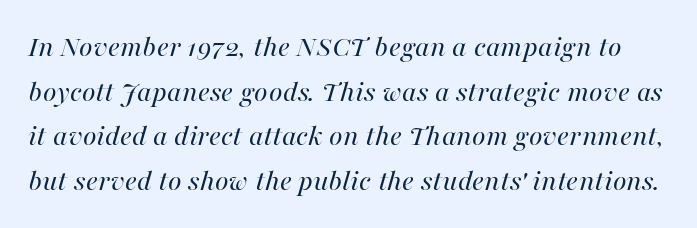
Q: Is the text bold? A: No.
Q: Is the text italic (slanted)? A: Yes, it leans right by about 16 degrees.
Q: Is the text underlined? A: No.
Q: Is the spacing between letters normal or unusually wide? A: Normal.
Q: Is the spacing between lines tight, normal or loose? A: Normal.
Q: Width (condensed, normal, or wide)? A: Normal.
Q: Stroke contrast? A: High.
Q: x-height? A: Medium.
Q: Monospaced? A: No.
